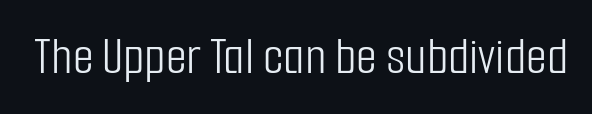
These lines are rendered in a variable-pitch font. Font category for this specimen: sans-serif. The lettering holds an erect, upright posture throughout. The zone under the glyphs is completely vacant. Letter spacing: default. Is this a heavy cut? Hardly; it is regular or lighter.
